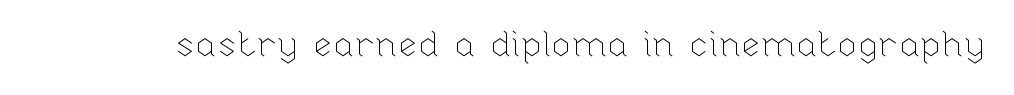
Quick note: underline off. This sample uses an upright cut, with every glyph sitting square on the baseline. Students, note that the glyphs here touch the page at normal intervals. The letters advance in unequal steps, a hallmark of proportional type. Stroke mass is kept to a normal reading level or below.
